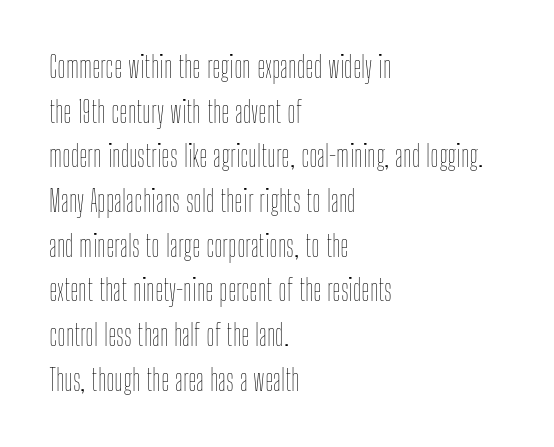
Q: Is the text bold? A: No.
Q: Is the text italic (slanted)? A: No, it is upright.
Q: Is the text underlined? A: No.
Q: How is the paragraph aligned? A: Left-aligned.
Q: Is the spacing between letters normal or unusually wide? A: Normal.
Q: Is the spacing between lines tight, normal or loose? A: Normal.
Q: Width (condensed, normal, or wide)? A: Condensed.
Q: Stroke contrast? A: Low.
Q: x-height? A: Medium.
Q: Monospaced? A: No.
